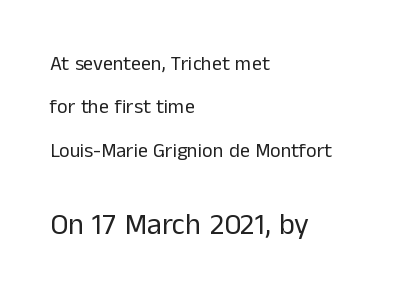
The image shows 30 px regular-weight sans-serif type, upright; set left-aligned, loose line spacing (2.17x), normal letter spacing, not underlined; the second (bottom) block is 1.5x larger; low stroke contrast and a medium x-height.
